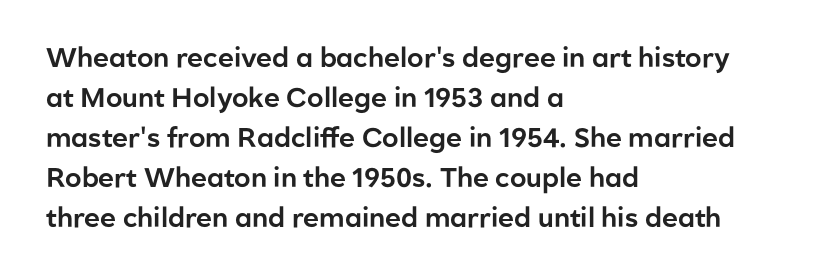
{"italic": "no", "underline": "no", "align": "left", "line_spacing": "normal", "line_spacing_ratio": 1.48, "letter_spacing": "normal", "letter_spacing_em": 0.0, "glyph_px": 27}
